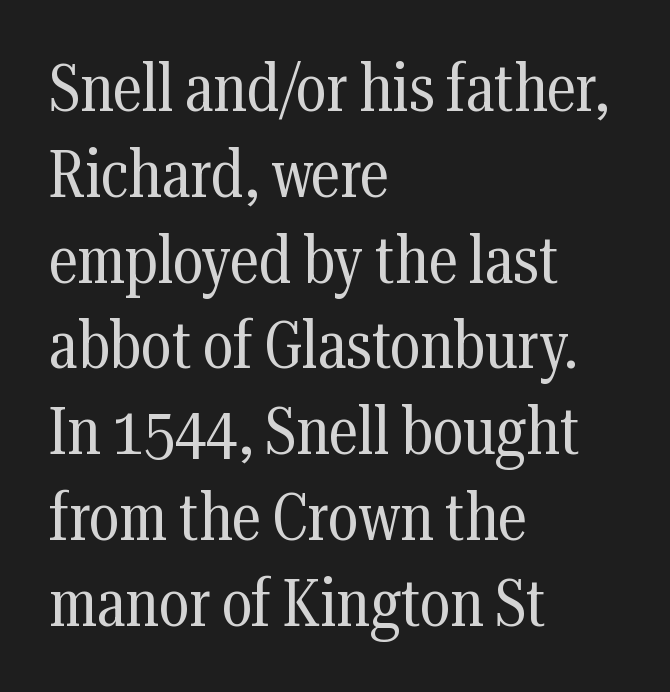
How are the letters spaced? Ordinarily, with no added tracking. The strip under each line holds only bare page. Bold? No — there's no thickening of the strokes. A typesetter would label this face a serif. Every stem runs plumb, perpendicular to the baseline.
